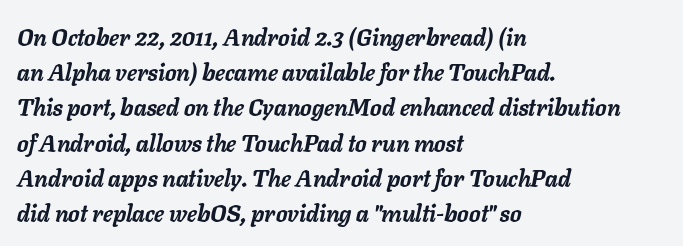
The rendering keeps characters at their native spacing. Emphasis by weight is at full strength: bold. The space directly below the letters is spotless. Each new line begins a customary step beneath the previous one.
